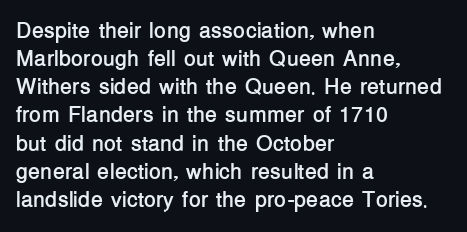
Q: Is the text bold? A: Yes.
Q: Is the text italic (slanted)? A: No, it is upright.
Q: Is the text underlined? A: No.
Q: How is the paragraph aligned? A: Left-aligned.
Q: Is the spacing between letters normal or unusually wide? A: Normal.
Q: Is the spacing between lines tight, normal or loose? A: Normal.
